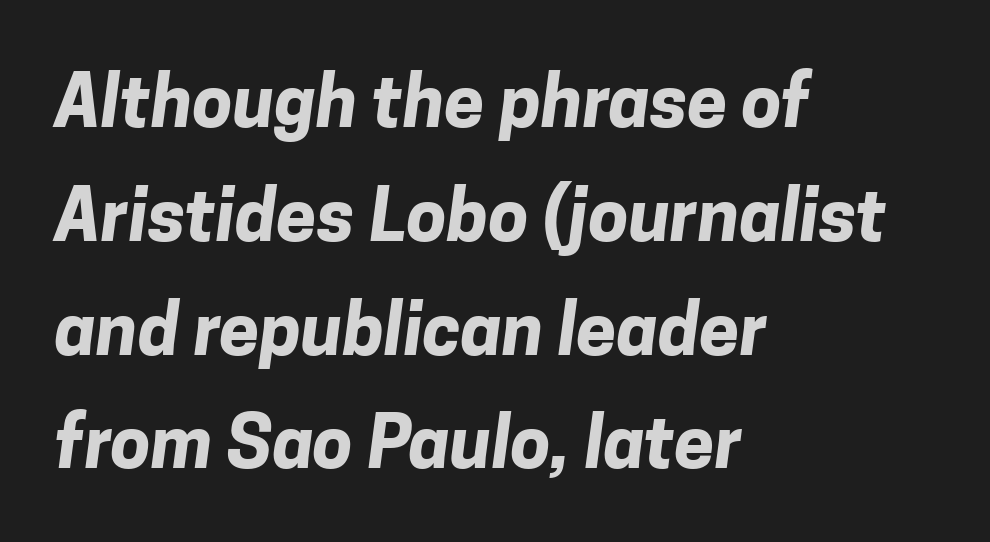
{"serif": "no", "bold": "yes", "weight": "bold", "width": "normal", "stroke_contrast": "low", "x_height": "medium", "monospaced": "no", "underline": "no", "align": "left", "line_spacing": "normal", "line_spacing_ratio": 1.58, "letter_spacing": "normal", "letter_spacing_em": 0.0, "glyph_px": 72}
